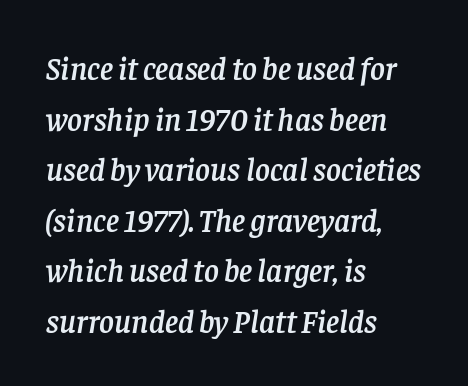
Q: Is the text italic (slanted)? A: Yes, it leans right by about 8 degrees.
Q: Is the typeface a serif or a sans-serif typeface? A: Serif.
Q: Is the text underlined? A: No.
Q: How is the paragraph aligned? A: Left-aligned.
Q: Is the spacing between letters normal or unusually wide? A: Normal.
Q: Is the spacing between lines tight, normal or loose? A: Normal.
Q: Width (condensed, normal, or wide)? A: Normal.
Q: Stroke contrast? A: Low.
Q: x-height? A: Large.
Q: Monospaced? A: No.
